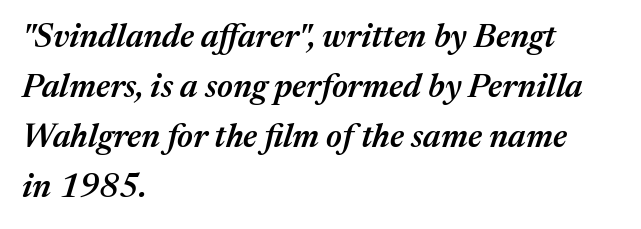
Interline gaps are of average width in this sample. The face used here is rendered with its standard letterfit. Compared with a centered layout, this one pins lines to the left instead. A bare baseline throughout the passage. Summary of weight: moderately heavy, a semibold. You could not count columns in this text — the font is proportionally spaced.
